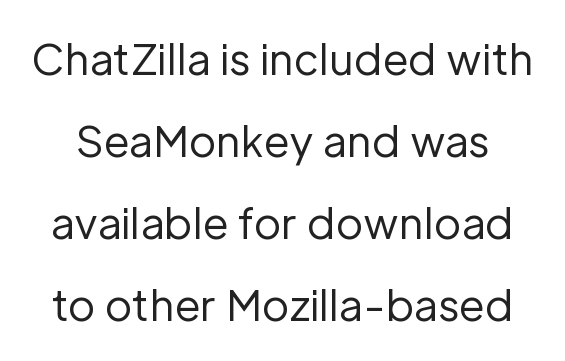
The gaps between neighbouring characters are ordinary and unremarkable. The face used here is proportionally spaced, like ordinary book or web type. No heavy texture on the line: the type isn't bold. The baseline area is clear.
